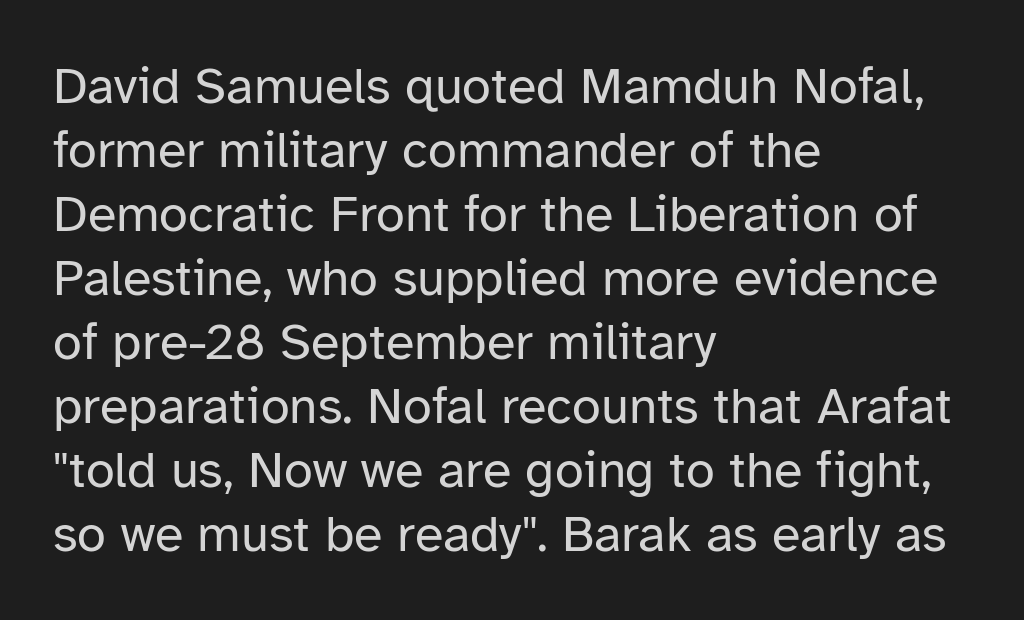
Q: Is the text bold? A: No.
Q: Is the text italic (slanted)? A: No, it is upright.
Q: Is the typeface a serif or a sans-serif typeface? A: Sans-serif.
Q: Is the text underlined? A: No.
Q: How is the paragraph aligned? A: Left-aligned.
Q: Is the spacing between letters normal or unusually wide? A: Normal.
Q: Width (condensed, normal, or wide)? A: Normal.
Q: Stroke contrast? A: Low.
Q: x-height? A: Medium.
Q: Monospaced? A: No.
